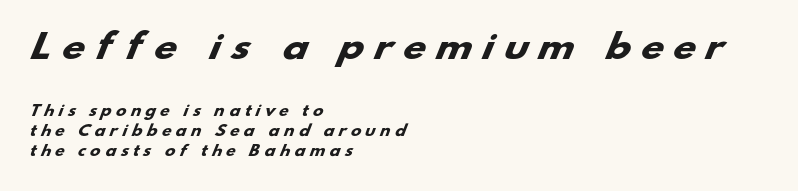
The image shows 33 px heavy, wide sans-serif type; set left-aligned, normal line spacing (1.44x), unusually wide letter spacing (+0.35 em), not underlined; the first (top) block is 2.36x larger; low stroke contrast and a small x-height.
